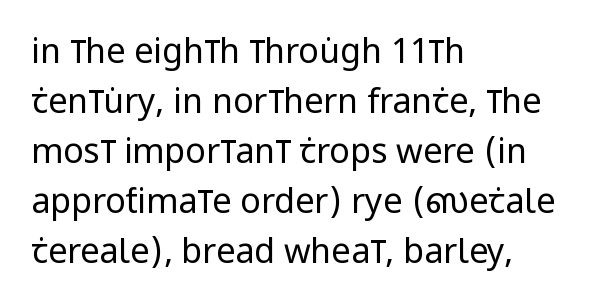
{"serif": "no", "italic": "no", "bold": "no", "weight": "regular", "width": "condensed", "stroke_contrast": "low", "x_height": "large", "monospaced": "no", "underline": "no", "align": "left", "line_spacing": "normal", "line_spacing_ratio": 1.47, "letter_spacing": "normal", "letter_spacing_em": 0.0, "glyph_px": 34}
